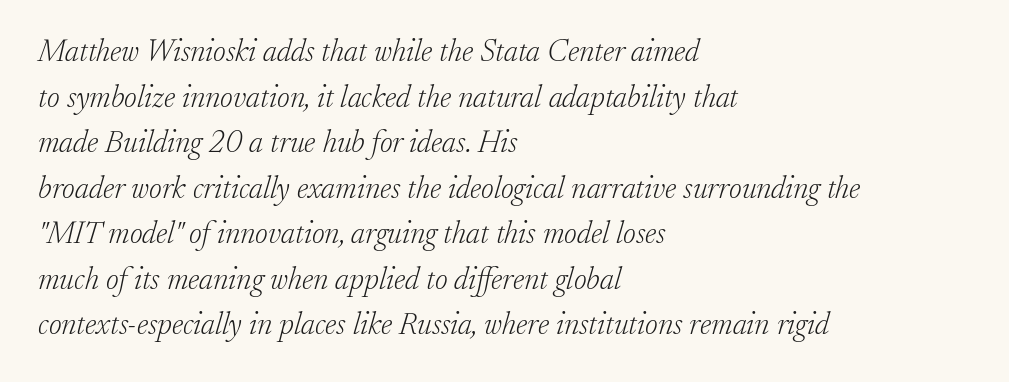
The image shows 31 px light serif type, italic (leaning right); set left-aligned, normal line spacing (1.47x), normal letter spacing, not underlined; low stroke contrast and a small x-height.
